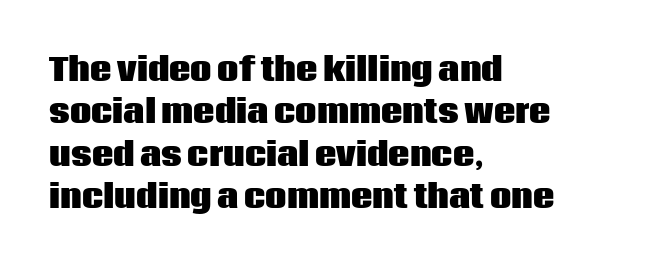
{"serif": "no", "italic": "no", "bold": "yes", "weight": "heavy", "width": "normal", "stroke_contrast": "low", "x_height": "large", "monospaced": "no", "underline": "no", "align": "left", "line_spacing": "normal", "line_spacing_ratio": 1.41, "letter_spacing": "normal", "letter_spacing_em": 0.0, "glyph_px": 30}
